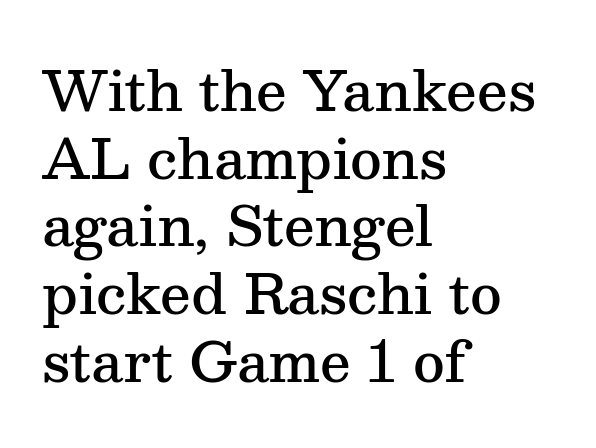
A typesetter would call this zero additional tracking. Tall strokes in this sample are plumb rather than angled. A serif font was chosen for this passage. The passage shown is not underscored anywhere. Looks like regular typesetting: each glyph gets only the width it needs. Slightly chunky letters — semibold, I'd say, not full bold.
